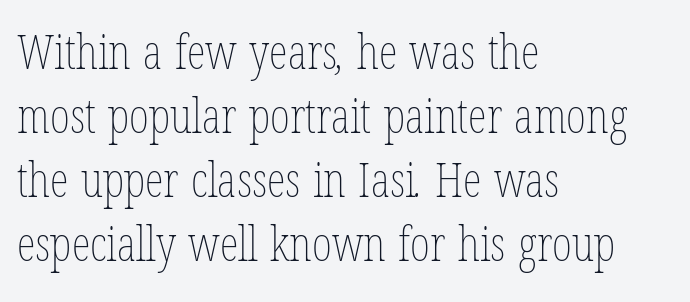
The image shows 48 px thin, condensed type; set left-aligned, normal line spacing (1.33x), normal letter spacing, not underlined; low stroke contrast and a medium x-height.
